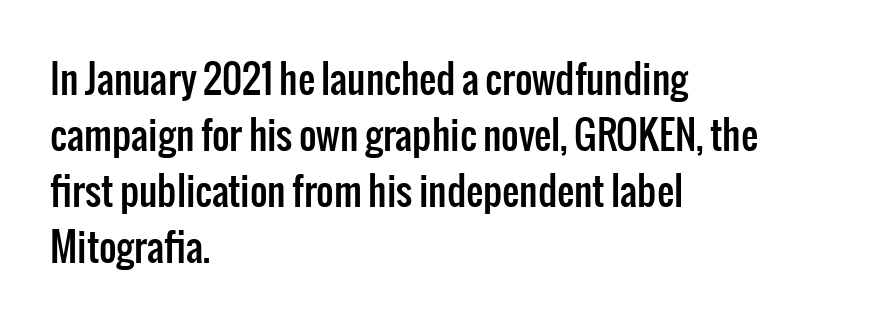
Q: Is the text italic (slanted)? A: No, it is upright.
Q: Is the typeface a serif or a sans-serif typeface? A: Sans-serif.
Q: Is the text underlined? A: No.
Q: How is the paragraph aligned? A: Left-aligned.
Q: Is the spacing between letters normal or unusually wide? A: Normal.
Q: Is the spacing between lines tight, normal or loose? A: Normal.
Q: Width (condensed, normal, or wide)? A: Condensed.
Q: Stroke contrast? A: Low.
Q: x-height? A: Medium.
Q: Monospaced? A: No.
